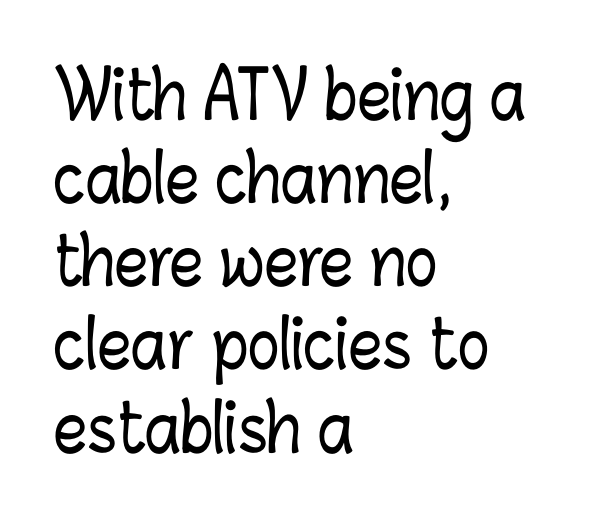
The image shows 66 px condensed type, upright; set left-aligned, normal line spacing (1.26x), normal letter spacing, not underlined; low stroke contrast and a medium x-height.
